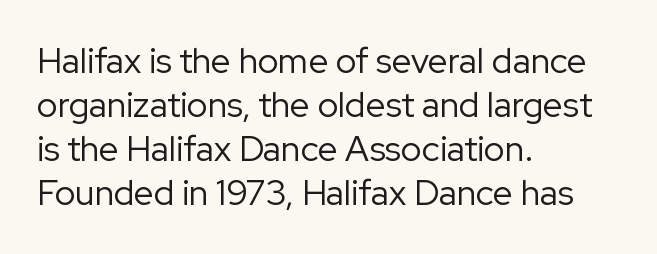
{"serif": "no", "italic": "no", "bold": "no", "weight": "regular", "width": "normal", "stroke_contrast": "low", "x_height": "medium", "monospaced": "no", "underline": "no", "align": "left", "line_spacing": "normal", "line_spacing_ratio": 1.26, "letter_spacing": "normal", "letter_spacing_em": 0.0, "glyph_px": 35}
